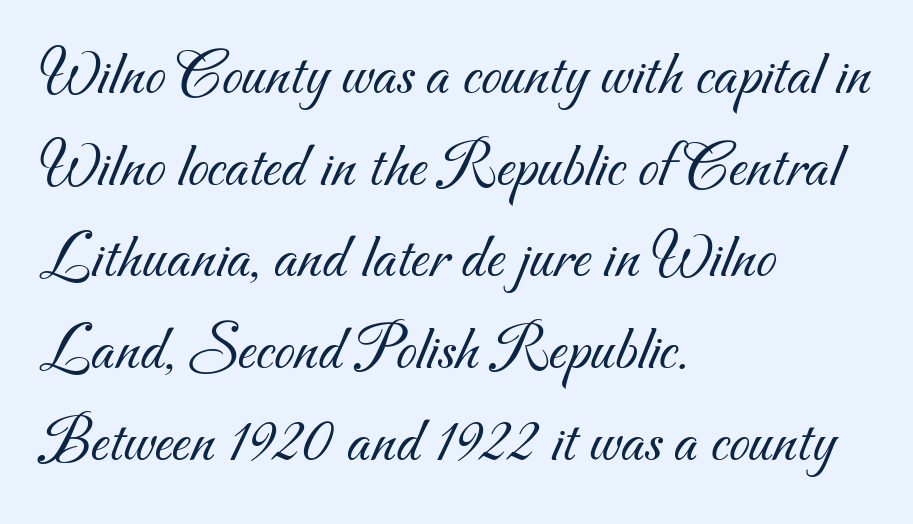
The image shows 66 px light sans-serif type; set left-aligned, normal line spacing (1.39x), normal letter spacing, not underlined; medium stroke contrast and a small x-height.
